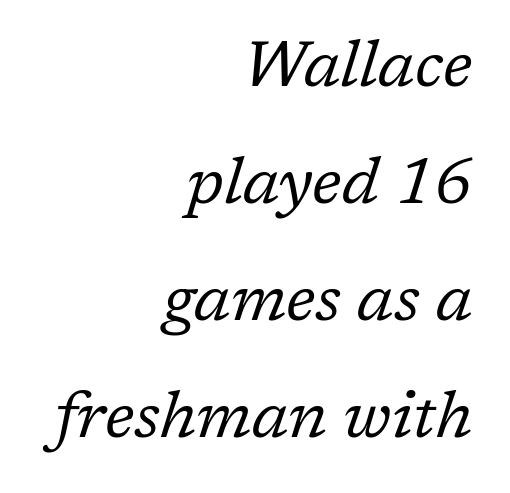
The image shows 65 px regular-weight serif type, italic (leaning right); set right-aligned, line spacing 1.8x, normal letter spacing, not underlined; low stroke contrast and a medium x-height.
